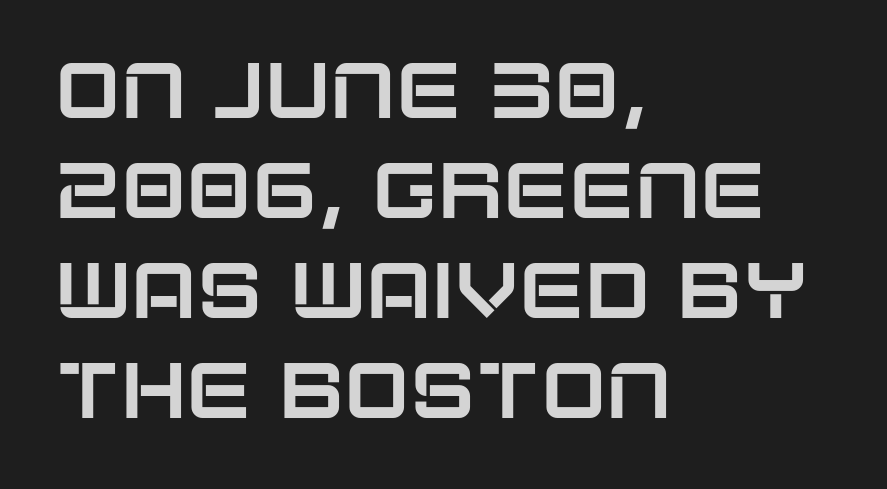
{"serif": "no", "italic": "no", "width": "normal", "stroke_contrast": "low", "x_height": "large", "monospaced": "no", "underline": "no", "align": "left", "line_spacing": "normal", "line_spacing_ratio": 1.28, "letter_spacing": "normal", "letter_spacing_em": 0.0, "glyph_px": 78}
